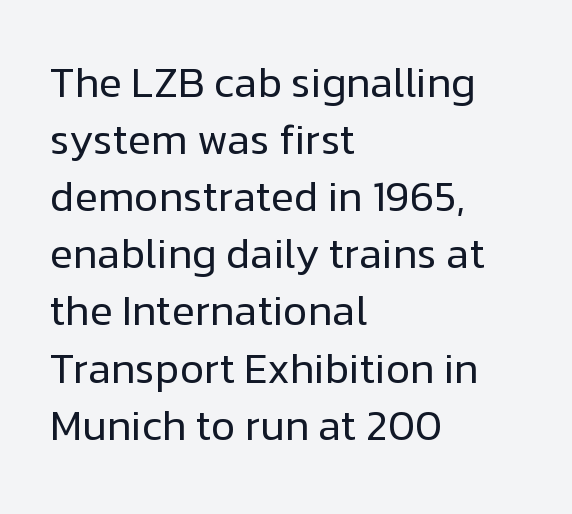
Type style note: lacks serifs. The face looks like a standard text weight, possibly lighter. A roman cut, with each character standing at attention. Inter-character spacing is left at the font's built-in metrics.
